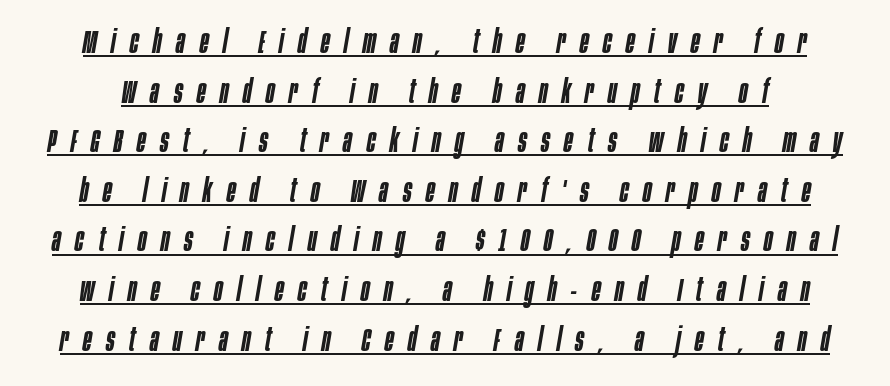
What weight is shown? A semibold, between regular and bold. Letter spacing: wide. Compared with undecorated copy, this sample adds a rule below the words. Leading: standard. When letters slant like this, we call the style italic. These lines are rendered in a variable-pitch font.
